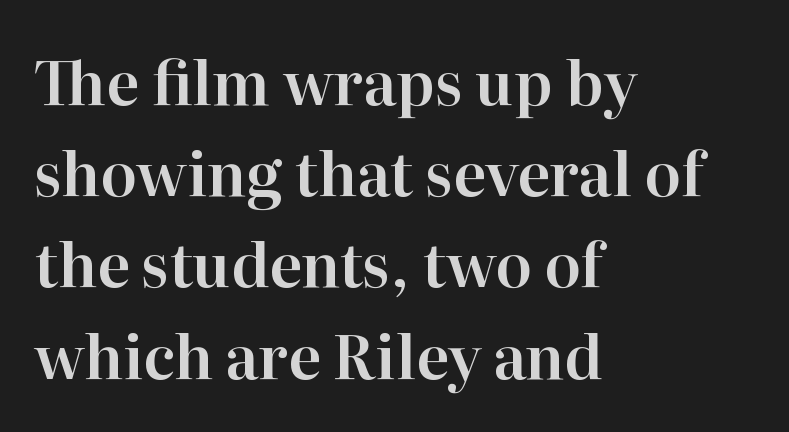
Q: Is the text italic (slanted)? A: No, it is upright.
Q: Is the typeface a serif or a sans-serif typeface? A: Serif.
Q: Is the text underlined? A: No.
Q: How is the paragraph aligned? A: Left-aligned.
Q: Is the spacing between letters normal or unusually wide? A: Normal.
Q: Is the spacing between lines tight, normal or loose? A: Normal.
Q: Width (condensed, normal, or wide)? A: Normal.
Q: Stroke contrast? A: High.
Q: x-height? A: Medium.
Q: Monospaced? A: No.
